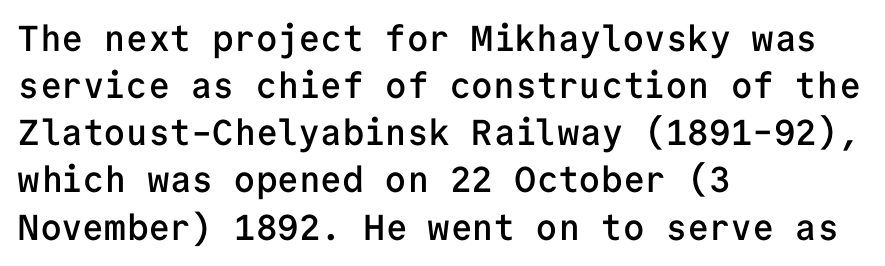
Every character sits straight up, as roman type does. Think of a typewriter: that constant character pitch is what you see here. Check under the words: just untouched page. Baseline-to-baseline distance is the conventional proportion of letter height.
